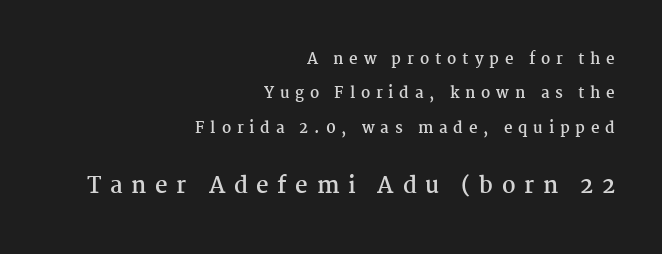
The image shows 22 px bold type, upright; set right-aligned, loose line spacing (2.3x), unusually wide letter spacing (+0.39 em), not underlined; the second (bottom) block is 1.47x larger.
